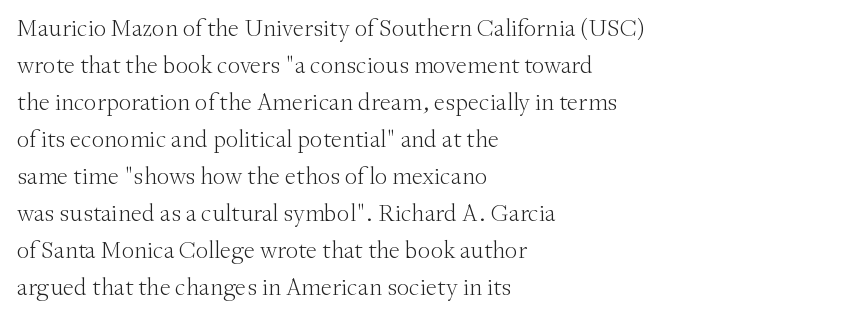
Q: Is the text bold? A: No.
Q: Is the text italic (slanted)? A: No, it is upright.
Q: Is the text underlined? A: No.
Q: How is the paragraph aligned? A: Left-aligned.
Q: Is the spacing between letters normal or unusually wide? A: Normal.
Q: Is the spacing between lines tight, normal or loose? A: Normal.
